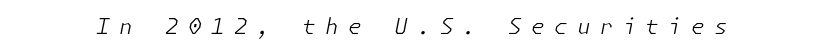
The passage shown leans; its letterforms are oblique. The cut favours lightness, reaching ordinary text weight at its darkest. Only glyphs here, with clear space below each row. The passage shown has open, widely tracked lettering throughout.
